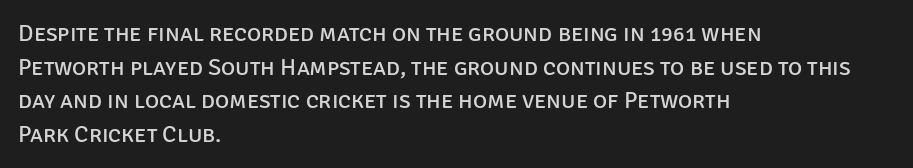
The image shows 24 px text type, upright; set left-aligned, normal line spacing (1.4x), normal letter spacing, not underlined.
